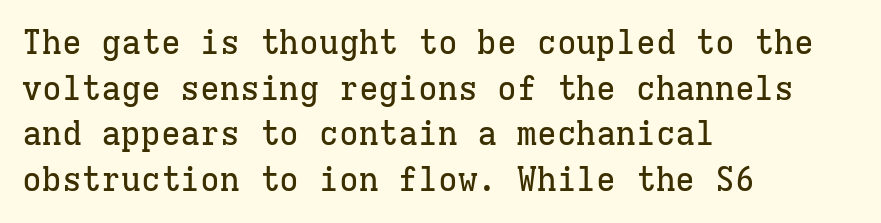
{"serif": "yes", "italic": "no", "width": "normal", "stroke_contrast": "low", "x_height": "medium", "monospaced": "yes", "underline": "no", "align": "left", "line_spacing": "normal", "line_spacing_ratio": 1.38, "letter_spacing": "normal", "letter_spacing_em": 0.0, "glyph_px": 33}
